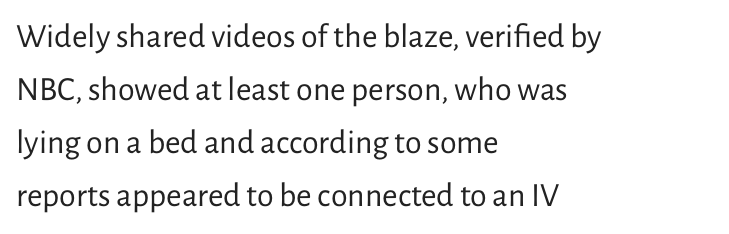
The image shows 34 px regular-weight sans-serif type, upright; set left-aligned, normal line spacing (1.56x), normal letter spacing, not underlined; low stroke contrast and a medium x-height.
